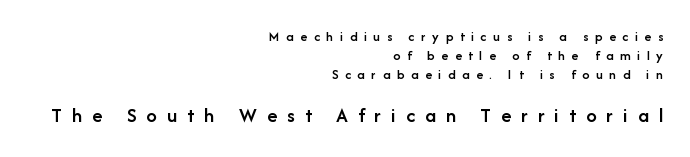
{"italic": "no", "bold": "semi", "underline": "no", "align": "right", "line_spacing": "normal", "line_spacing_ratio": 1.37, "letter_spacing": "wide", "letter_spacing_em": 0.48, "larger_block": "second", "size_ratio": 1.5, "glyph_px": 21}
